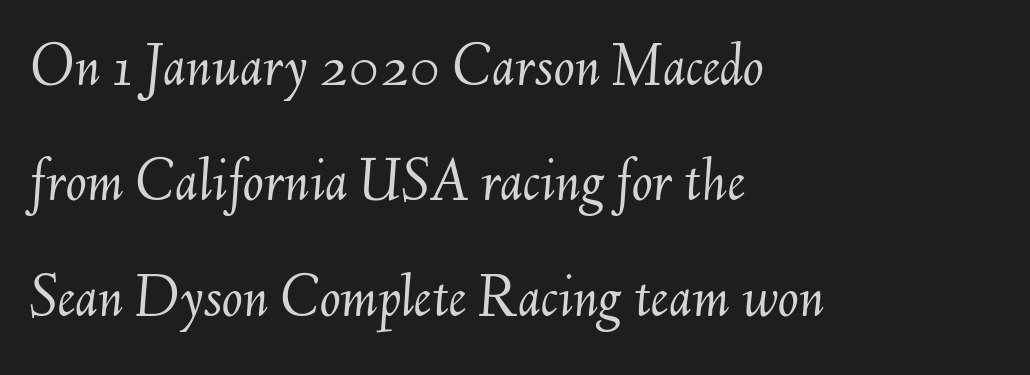
The image shows 62 px light type, italic (leaning right); set left-aligned, line spacing 1.86x, normal letter spacing, not underlined; medium stroke contrast and a small x-height.
